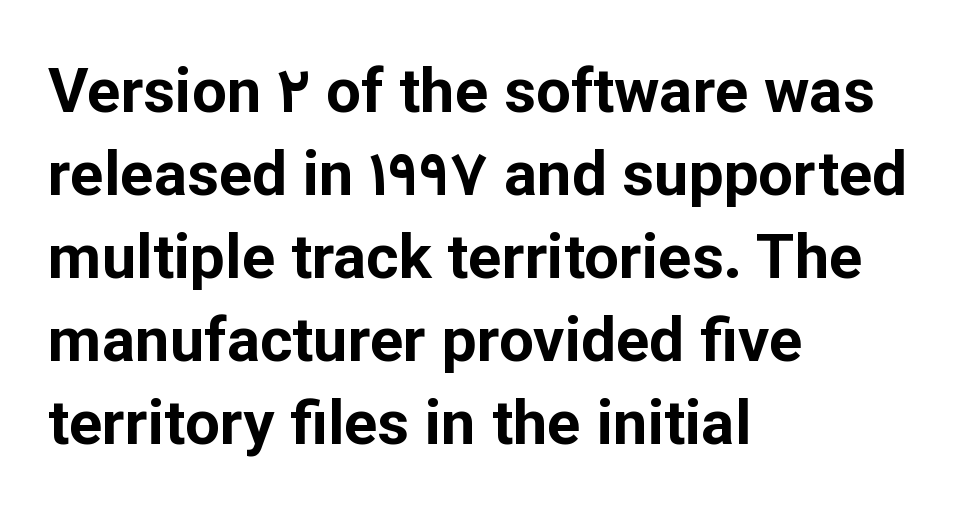
The image shows 62 px bold sans-serif type, upright; set left-aligned, normal line spacing (1.34x), normal letter spacing, not underlined; low stroke contrast and a medium x-height.
